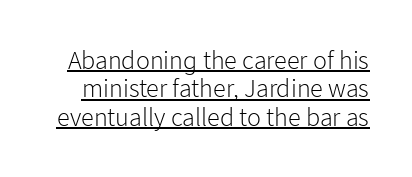
{"italic": "no", "bold": "no", "underline": "yes", "line_spacing": "tight", "line_spacing_ratio": 1.09, "letter_spacing": "normal", "letter_spacing_em": 0.0, "glyph_px": 26}
